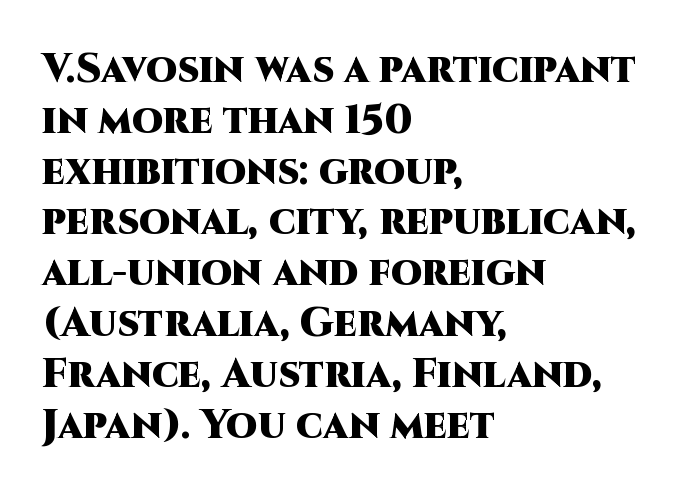
The image shows 40 px heavy sans-serif type, upright; set left-aligned, normal line spacing (1.27x), normal letter spacing, not underlined; high stroke contrast and a large x-height.
